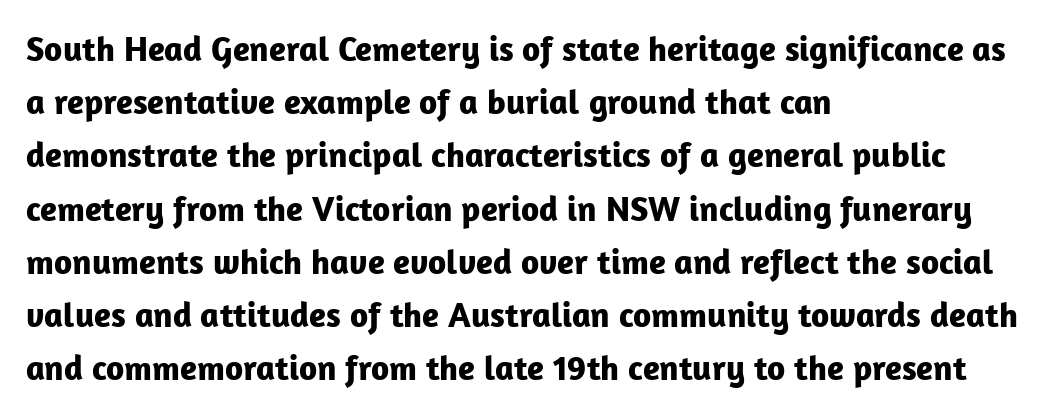
{"serif": "no", "italic": "no", "bold": "yes", "weight": "bold", "width": "normal", "stroke_contrast": "low", "x_height": "medium", "monospaced": "no", "underline": "no", "align": "left", "line_spacing": "normal", "line_spacing_ratio": 1.52, "letter_spacing": "normal", "letter_spacing_em": 0.0, "glyph_px": 35}
